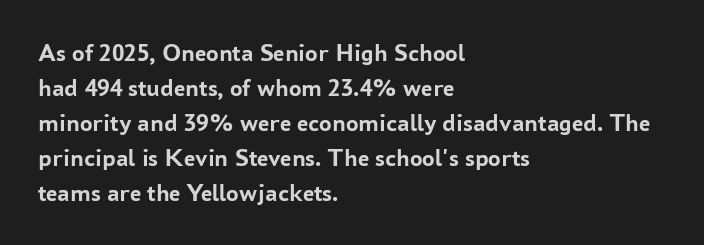
Q: Is the text bold? A: Yes.
Q: Is the text italic (slanted)? A: No, it is upright.
Q: Is the text underlined? A: No.
Q: How is the paragraph aligned? A: Left-aligned.
Q: Is the spacing between letters normal or unusually wide? A: Normal.
Q: Is the spacing between lines tight, normal or loose? A: Normal.
